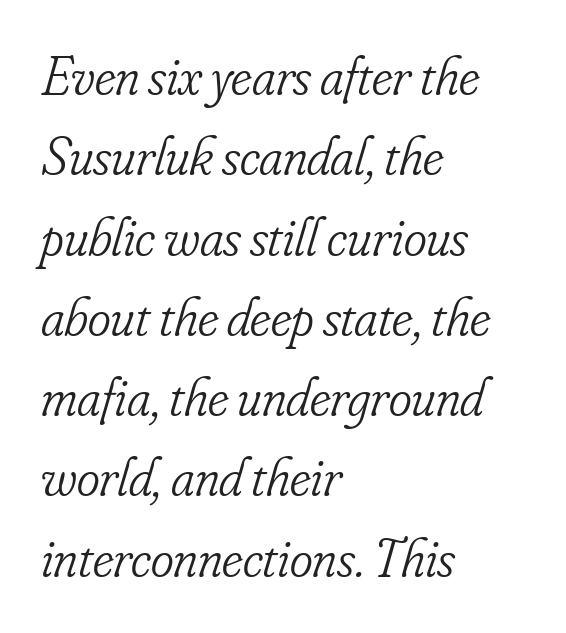
Q: Is the text bold? A: No.
Q: Is the text italic (slanted)? A: Yes, it leans right by about 16 degrees.
Q: Is the typeface a serif or a sans-serif typeface? A: Serif.
Q: Is the text underlined? A: No.
Q: How is the paragraph aligned? A: Left-aligned.
Q: Is the spacing between letters normal or unusually wide? A: Normal.
Q: Is the spacing between lines tight, normal or loose? A: Normal.
Q: Width (condensed, normal, or wide)? A: Condensed.
Q: Stroke contrast? A: Low.
Q: x-height? A: Small.
Q: Monospaced? A: No.
